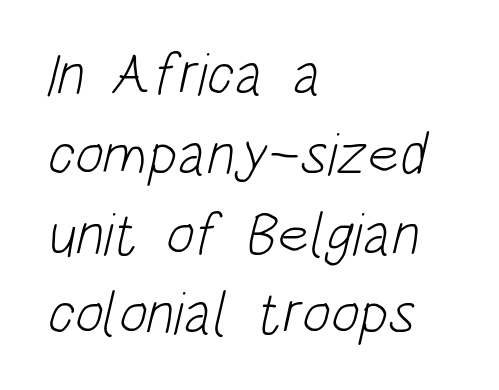
Q: Is the text bold? A: No.
Q: Is the typeface a serif or a sans-serif typeface? A: Sans-serif.
Q: Is the text underlined? A: No.
Q: How is the paragraph aligned? A: Left-aligned.
Q: Is the spacing between letters normal or unusually wide? A: Normal.
Q: Is the spacing between lines tight, normal or loose? A: Normal.
Q: Width (condensed, normal, or wide)? A: Condensed.
Q: Stroke contrast? A: Low.
Q: x-height? A: Large.
Q: Monospaced? A: No.
